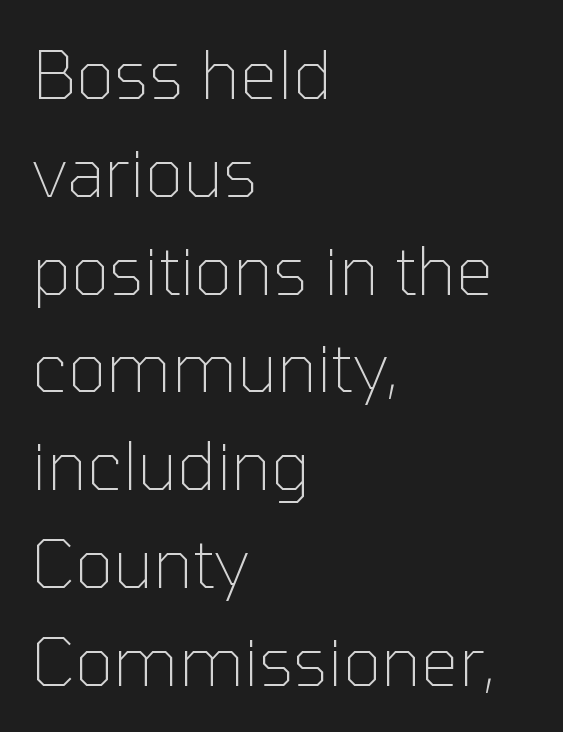
Compared with a centered layout, this one pins lines to the left instead. Posture: upright roman. Heaviness? Minimal to ordinary, like unemphasized prose. Here the designer chose a conventional face with non-uniform glyph widths. Nope, no serifs anywhere on these letters.
